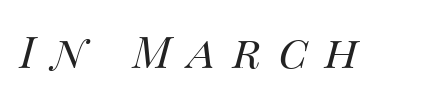
Q: Is the text bold? A: No.
Q: Is the text italic (slanted)? A: Yes, it leans right by about 14 degrees.
Q: Is the text underlined? A: No.
Q: Is the spacing between letters normal or unusually wide? A: Unusually wide.
Q: Width (condensed, normal, or wide)? A: Normal.
Q: Stroke contrast? A: Medium.
Q: x-height? A: Large.
Q: Monospaced? A: No.
